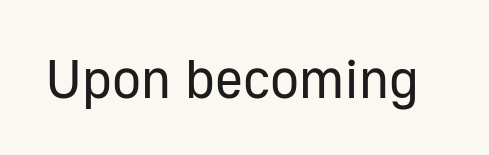
The image shows 54 px regular-weight sans-serif type, upright; set normal letter spacing, not underlined; low stroke contrast and a medium x-height.
